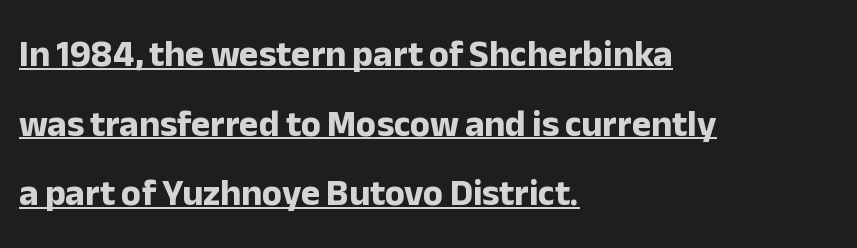
{"serif": "no", "italic": "no", "bold": "yes", "weight": "bold", "width": "normal", "stroke_contrast": "low", "x_height": "medium", "monospaced": "no", "underline": "yes", "align": "left", "line_spacing_ratio": 1.88, "letter_spacing": "normal", "letter_spacing_em": 0.0, "glyph_px": 37}
